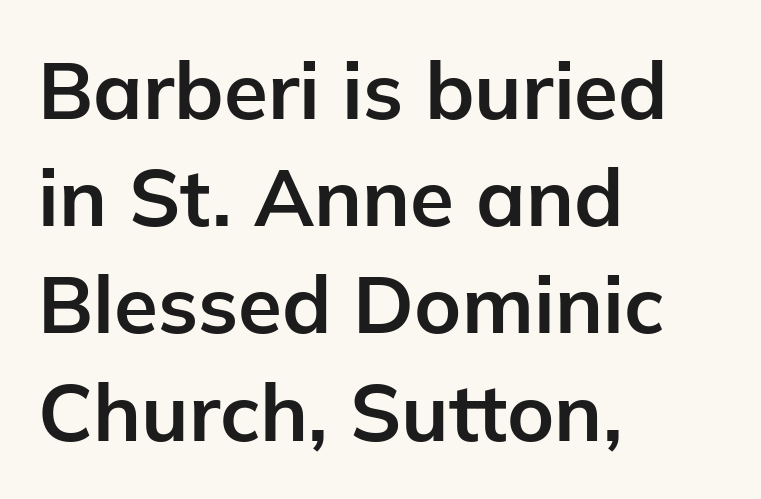
The image shows 80 px bold sans-serif type, upright; set left-aligned, normal line spacing (1.34x), normal letter spacing, not underlined; low stroke contrast and a medium x-height.
